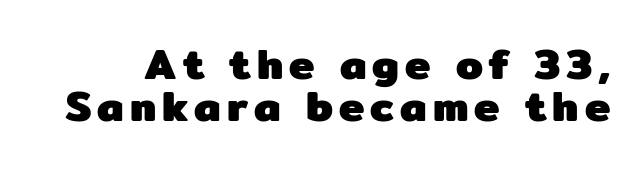
{"serif": "no", "italic": "no", "bold": "yes", "weight": "heavy", "width": "normal", "stroke_contrast": "low", "x_height": "medium", "monospaced": "no", "underline": "no", "line_spacing": "tight", "line_spacing_ratio": 0.97, "glyph_px": 43}
